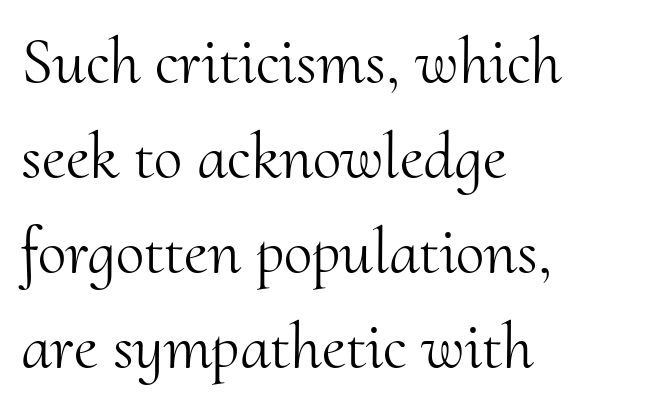
The image shows 65 px light serif type, upright; set left-aligned, normal line spacing (1.46x), normal letter spacing, not underlined; medium stroke contrast and a small x-height.
